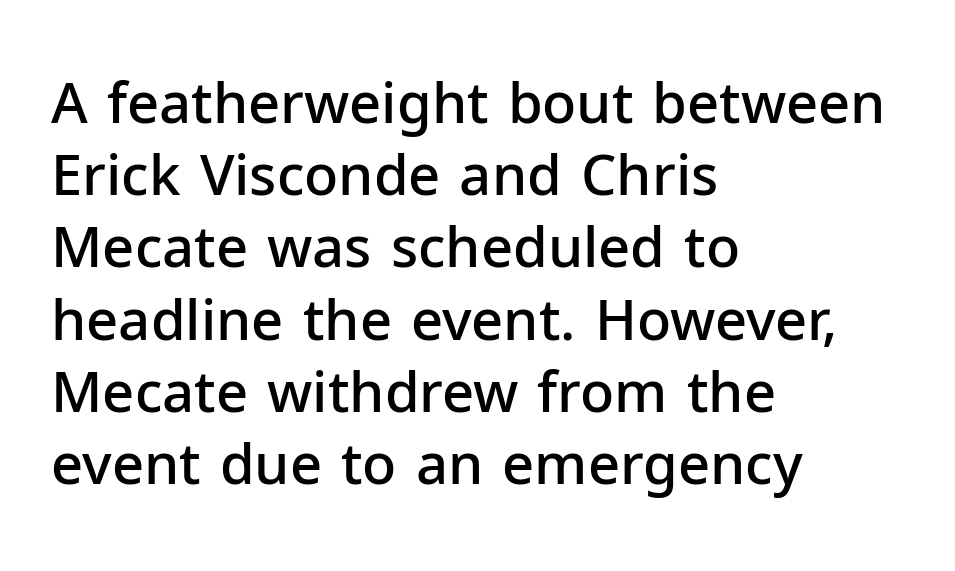
Q: Is the text bold? A: Semi-bold.
Q: Is the text italic (slanted)? A: No, it is upright.
Q: Is the typeface a serif or a sans-serif typeface? A: Sans-serif.
Q: Is the text underlined? A: No.
Q: How is the paragraph aligned? A: Left-aligned.
Q: Is the spacing between letters normal or unusually wide? A: Normal.
Q: Is the spacing between lines tight, normal or loose? A: Normal.
Q: Width (condensed, normal, or wide)? A: Normal.
Q: Stroke contrast? A: Low.
Q: x-height? A: Medium.
Q: Monospaced? A: No.
